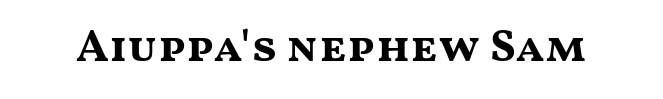
{"serif": "no", "italic": "no", "bold": "yes", "weight": "bold", "width": "wide", "stroke_contrast": "medium", "x_height": "medium", "monospaced": "no", "underline": "no", "letter_spacing": "normal", "letter_spacing_em": 0.0, "glyph_px": 46}
